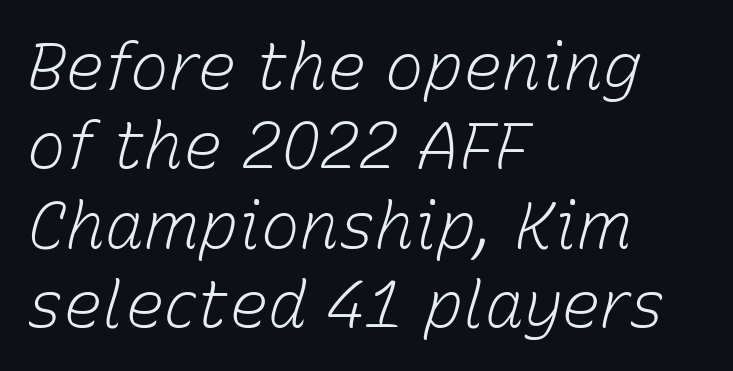
Q: Is the text bold? A: No.
Q: Is the text italic (slanted)? A: Yes, it leans right by about 15 degrees.
Q: Is the text underlined? A: No.
Q: How is the paragraph aligned? A: Left-aligned.
Q: Is the spacing between letters normal or unusually wide? A: Normal.
Q: Width (condensed, normal, or wide)? A: Normal.
Q: Stroke contrast? A: Low.
Q: x-height? A: Medium.
Q: Monospaced? A: No.
